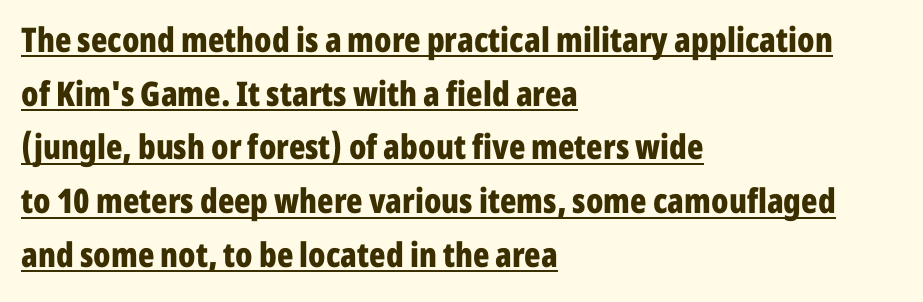
The image shows 34 px bold, condensed sans-serif type, upright; set left-aligned, normal line spacing (1.58x), normal letter spacing, underlined; low stroke contrast and a medium x-height.
